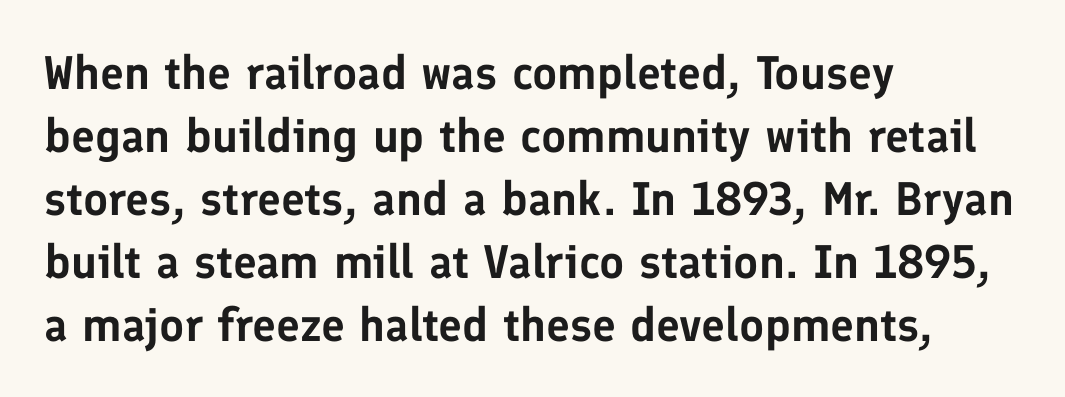
This sample keeps an unexceptional amount of space between lines. Think of a printed novel: that variable character pitch is what you see here. The face used here is rendered with its standard letterfit. Is the block centered? No — it sits flush against the left margin. A bare baseline throughout the passage. Designer's note — italics off, roman on.
